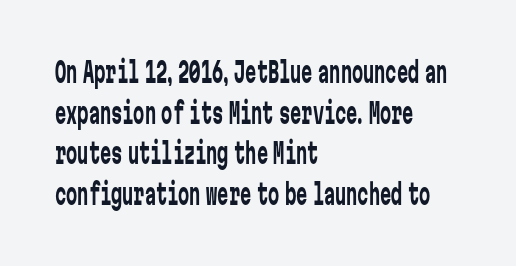
Q: Is the text bold? A: No.
Q: Is the text italic (slanted)? A: No, it is upright.
Q: Is the typeface a serif or a sans-serif typeface? A: Sans-serif.
Q: Is the text underlined? A: No.
Q: How is the paragraph aligned? A: Left-aligned.
Q: Is the spacing between letters normal or unusually wide? A: Normal.
Q: Is the spacing between lines tight, normal or loose? A: Normal.
Q: Width (condensed, normal, or wide)? A: Condensed.
Q: Stroke contrast? A: Low.
Q: x-height? A: Medium.
Q: Monospaced? A: Yes.
